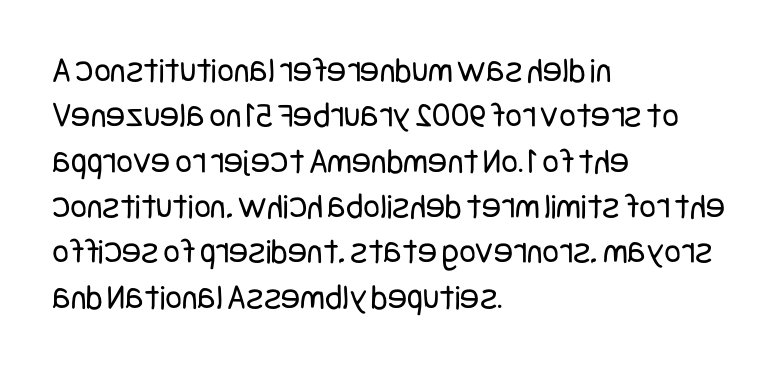
Q: Is the text bold? A: No.
Q: Is the text italic (slanted)? A: No, it is upright.
Q: Is the typeface a serif or a sans-serif typeface? A: Sans-serif.
Q: Is the text underlined? A: No.
Q: How is the paragraph aligned? A: Left-aligned.
Q: Is the spacing between letters normal or unusually wide? A: Normal.
Q: Is the spacing between lines tight, normal or loose? A: Normal.
Q: Width (condensed, normal, or wide)? A: Condensed.
Q: Stroke contrast? A: Low.
Q: x-height? A: Large.
